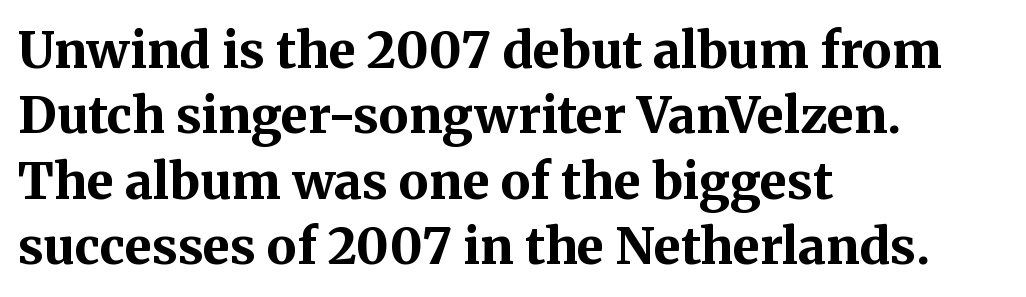
{"serif": "yes", "italic": "no", "bold": "yes", "weight": "bold", "width": "normal", "stroke_contrast": "medium", "x_height": "medium", "monospaced": "no", "underline": "no", "align": "left", "line_spacing": "normal", "line_spacing_ratio": 1.31, "letter_spacing": "normal", "letter_spacing_em": 0.0, "glyph_px": 50}
